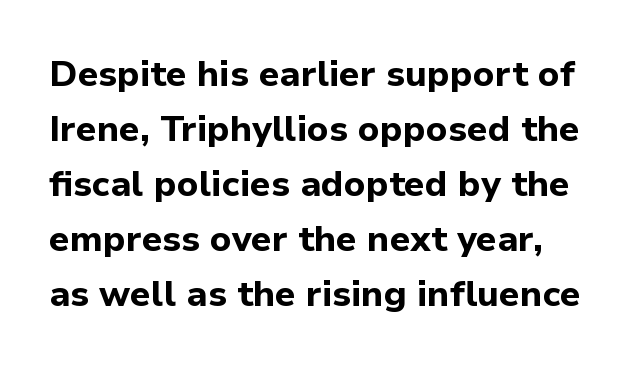
{"serif": "no", "italic": "no", "bold": "yes", "weight": "bold", "width": "normal", "stroke_contrast": "low", "x_height": "medium", "monospaced": "no", "underline": "no", "line_spacing": "normal", "line_spacing_ratio": 1.53, "letter_spacing": "normal", "letter_spacing_em": 0.0, "glyph_px": 36}
